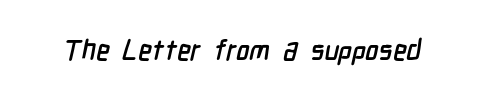
Q: Is the typeface a serif or a sans-serif typeface? A: Sans-serif.
Q: Is the text underlined? A: No.
Q: Is the spacing between letters normal or unusually wide? A: Normal.
Q: Width (condensed, normal, or wide)? A: Condensed.
Q: Stroke contrast? A: Low.
Q: x-height? A: Medium.
Q: Monospaced? A: No.
